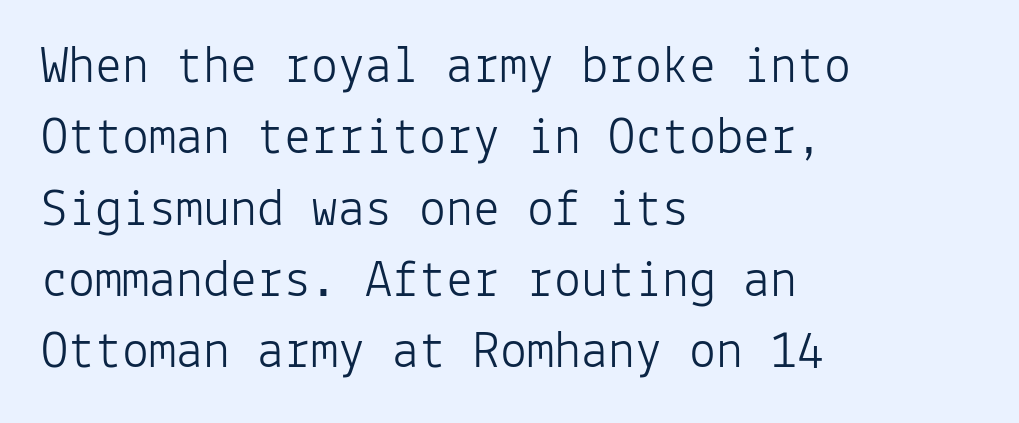
Q: Is the text bold? A: No.
Q: Is the text italic (slanted)? A: No, it is upright.
Q: Is the typeface a serif or a sans-serif typeface? A: Sans-serif.
Q: Is the text underlined? A: No.
Q: How is the paragraph aligned? A: Left-aligned.
Q: Is the spacing between letters normal or unusually wide? A: Normal.
Q: Is the spacing between lines tight, normal or loose? A: Normal.
Q: Width (condensed, normal, or wide)? A: Normal.
Q: Stroke contrast? A: Low.
Q: x-height? A: Medium.
Q: Monospaced? A: Yes.
